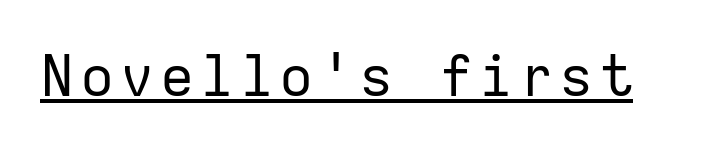
{"serif": "no", "italic": "no", "bold": "no", "weight": "regular", "width": "normal", "stroke_contrast": "low", "x_height": "medium", "monospaced": "yes", "underline": "yes", "glyph_px": 57}
